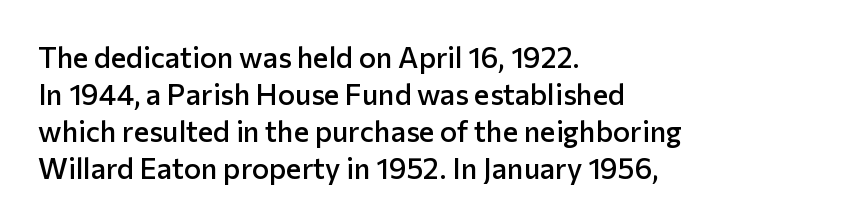
The image shows 29 px semibold sans-serif type, upright; set left-aligned, normal line spacing (1.28x), normal letter spacing, not underlined; low stroke contrast and a medium x-height.
